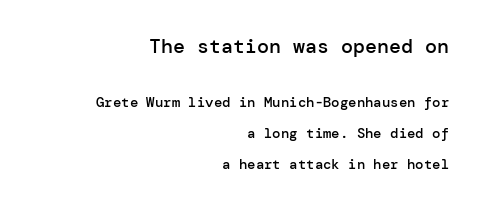
{"italic": "no", "bold": "semi", "underline": "no", "align": "right", "line_spacing": "loose", "line_spacing_ratio": 2.21, "letter_spacing": "normal", "letter_spacing_em": 0.0, "larger_block": "first", "size_ratio": 1.43, "glyph_px": 20}
